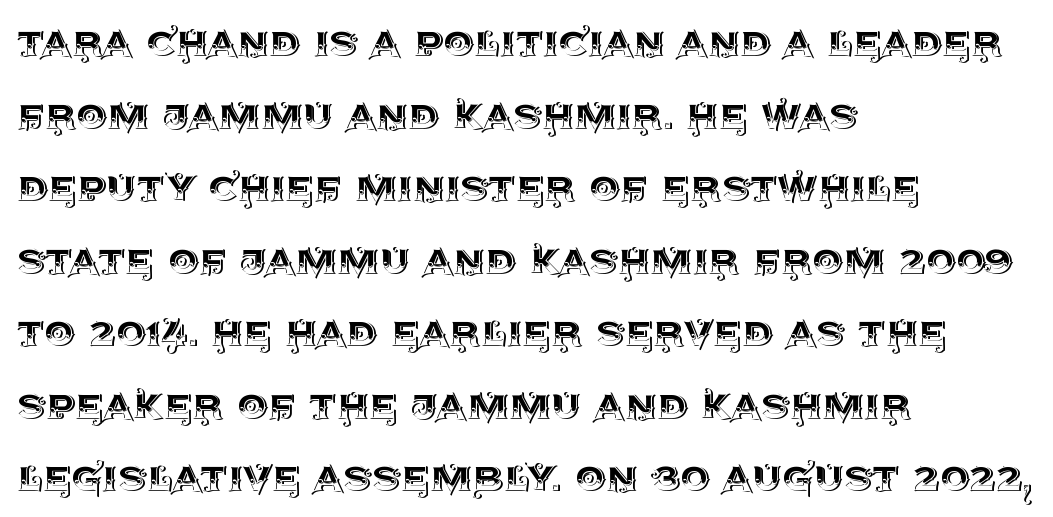
How would I describe the line gaps? Plain and ordinary. Posture: upright roman. A typesetter would call this proportional, since set widths differ per character. Descenders hang freely into open space.
